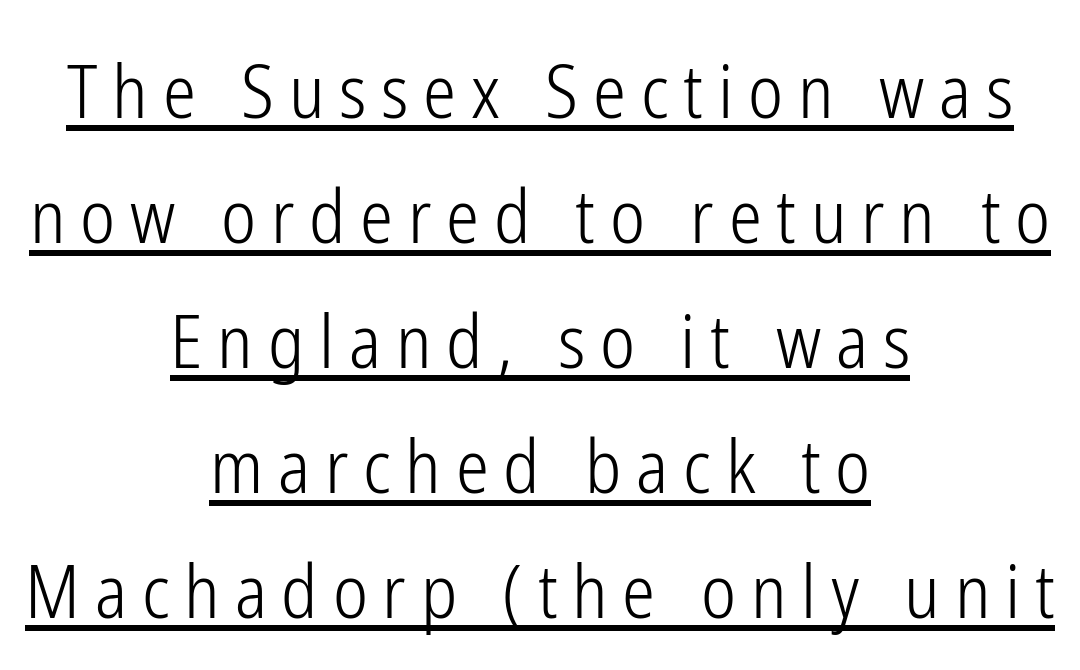
Q: Is the text bold? A: No.
Q: Is the text italic (slanted)? A: No, it is upright.
Q: Is the typeface a serif or a sans-serif typeface? A: Sans-serif.
Q: Is the text underlined? A: Yes.
Q: How is the paragraph aligned? A: Centered.
Q: Is the spacing between letters normal or unusually wide? A: Unusually wide.
Q: Is the spacing between lines tight, normal or loose? A: Normal.
Q: Width (condensed, normal, or wide)? A: Condensed.
Q: Stroke contrast? A: Low.
Q: x-height? A: Medium.
Q: Monospaced? A: No.
